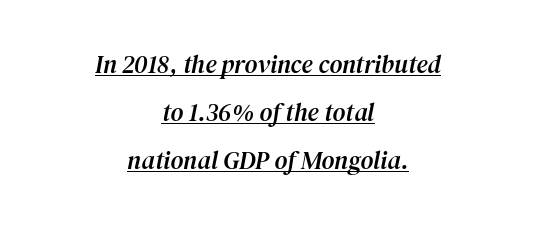
Q: Is the text italic (slanted)? A: Yes, it leans right by about 12 degrees.
Q: Is the text underlined? A: Yes.
Q: How is the paragraph aligned? A: Centered.
Q: Is the spacing between letters normal or unusually wide? A: Normal.
Q: Is the spacing between lines tight, normal or loose? A: Loose.
